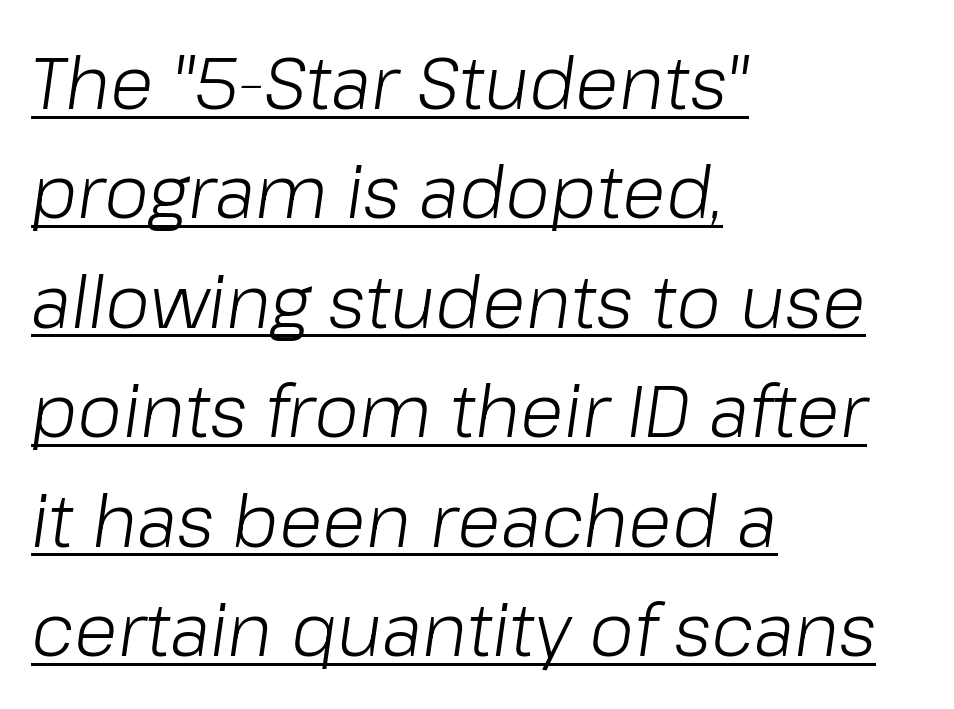
{"italic": "yes", "lean": "right", "slant_degrees": 8, "bold": "no", "weight": "light", "width": "normal", "stroke_contrast": "low", "x_height": "medium", "monospaced": "no", "underline": "yes", "align": "left", "line_spacing": "normal", "line_spacing_ratio": 1.52, "letter_spacing": "normal", "letter_spacing_em": 0.0, "glyph_px": 72}
